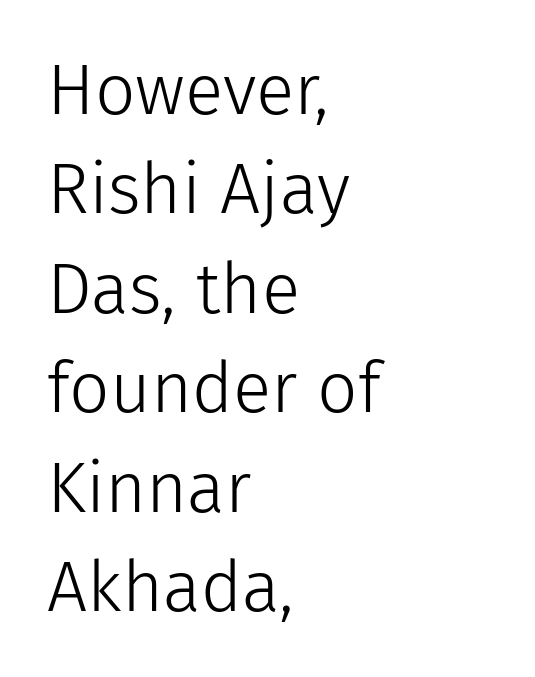
The image shows 71 px light sans-serif type, upright; set left-aligned, normal line spacing (1.4x), normal letter spacing, not underlined; low stroke contrast and a medium x-height.
